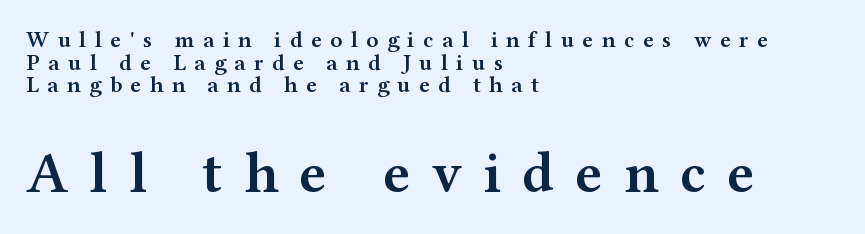
Q: Is the text bold? A: Semi-bold.
Q: Is the text italic (slanted)? A: No, it is upright.
Q: Is the typeface a serif or a sans-serif typeface? A: Serif.
Q: Is the text underlined? A: No.
Q: How is the paragraph aligned? A: Left-aligned.
Q: Is the spacing between letters normal or unusually wide? A: Unusually wide.
Q: Is the spacing between lines tight, normal or loose? A: Tight.
Q: Which block of text is set in a larger size, the first (top) or the second (bottom)? A: The second (bottom) one.
Q: Width (condensed, normal, or wide)? A: Wide.
Q: Stroke contrast? A: Medium.
Q: x-height? A: Medium.
Q: Monospaced? A: No.
